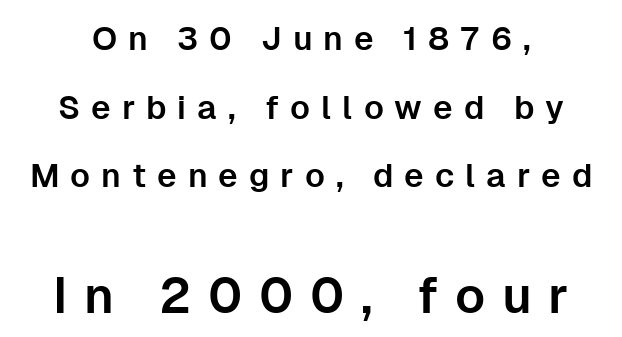
A clean baseline with only descenders dipping below it. The typeface chosen for these lines omits serifs. Is this a fixed-width face? No — the glyphs have proportional, varying widths. Quick note: interline space is abundant. The rendering enlarges the type as you move from the upper chunk to the lower.
